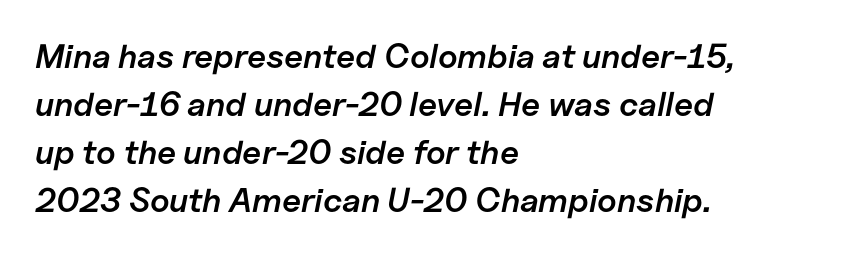
The image shows 34 px semibold type, italic (leaning right); set left-aligned, normal line spacing (1.41x), normal letter spacing, not underlined; low stroke contrast and a medium x-height.
